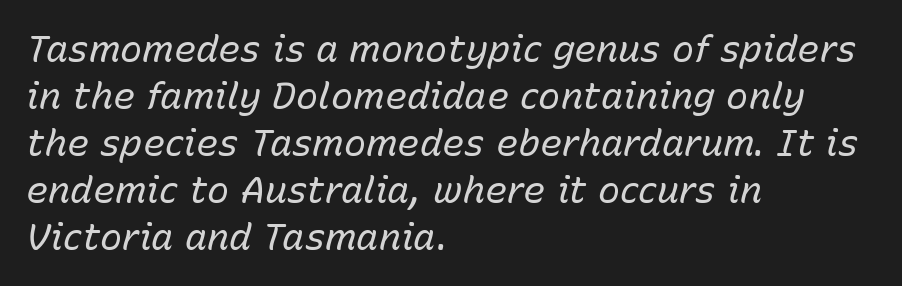
Would a proofreader flag this as italicized? Yes. What's the leading like? Ordinary, nothing unusual. Left-aligned paragraph, ragged on the right. Think of a printed novel: that variable character pitch is what you see here. Each stroke keeps to a modest, everyday thickness or less. Spacing between characters is what you'd get straight out of the box.
